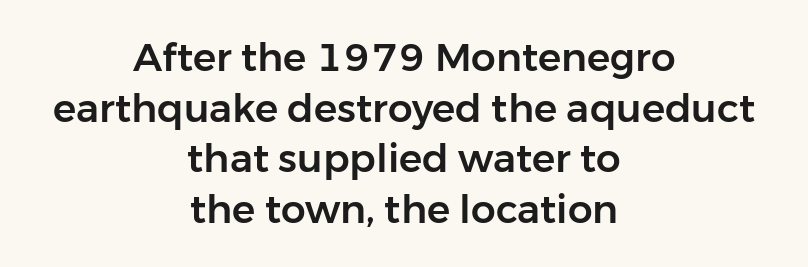
The image shows 39 px sans-serif type, upright; set centered, normal line spacing (1.3x), normal letter spacing, not underlined; low stroke contrast and a medium x-height.
